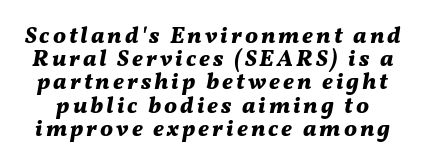
The image shows 23 px bold type, italic (leaning right); set tight line spacing (1.01x), not underlined.
